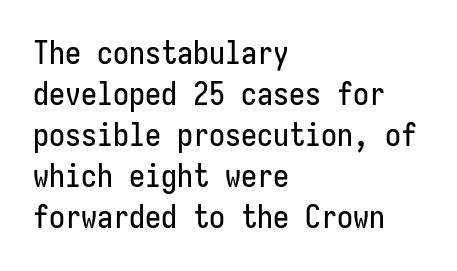
The image shows 32 px condensed sans-serif type, upright, monospaced; set left-aligned, normal line spacing (1.28x), normal letter spacing, not underlined; low stroke contrast and a medium x-height.
